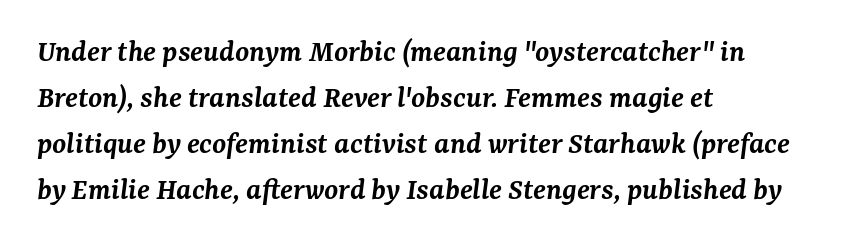
{"serif": "yes", "italic": "yes", "lean": "right", "slant_degrees": 7, "bold": "semi", "weight": "semibold", "width": "normal", "stroke_contrast": "medium", "x_height": "medium", "monospaced": "no", "underline": "no", "align": "left", "line_spacing": "normal", "line_spacing_ratio": 1.44, "letter_spacing": "normal", "letter_spacing_em": 0.0, "glyph_px": 32}
